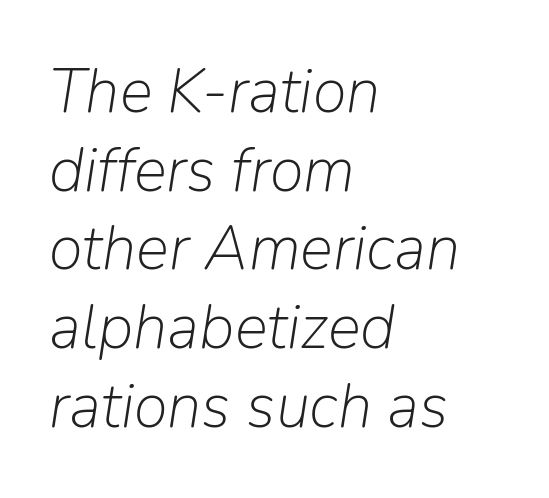
Q: Is the text bold? A: No.
Q: Is the text italic (slanted)? A: Yes, it leans right by about 9 degrees.
Q: Is the text underlined? A: No.
Q: How is the paragraph aligned? A: Left-aligned.
Q: Is the spacing between letters normal or unusually wide? A: Normal.
Q: Is the spacing between lines tight, normal or loose? A: Normal.
Q: Width (condensed, normal, or wide)? A: Normal.
Q: Stroke contrast? A: Low.
Q: x-height? A: Medium.
Q: Monospaced? A: No.
